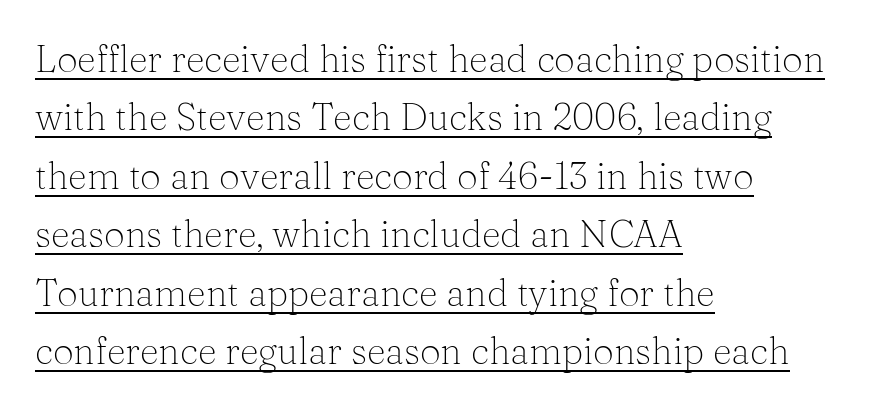
{"serif": "yes", "italic": "no", "bold": "no", "weight": "light", "width": "normal", "stroke_contrast": "medium", "x_height": "medium", "monospaced": "no", "underline": "yes", "align": "left", "line_spacing": "normal", "line_spacing_ratio": 1.58, "letter_spacing": "normal", "letter_spacing_em": 0.0, "glyph_px": 37}
